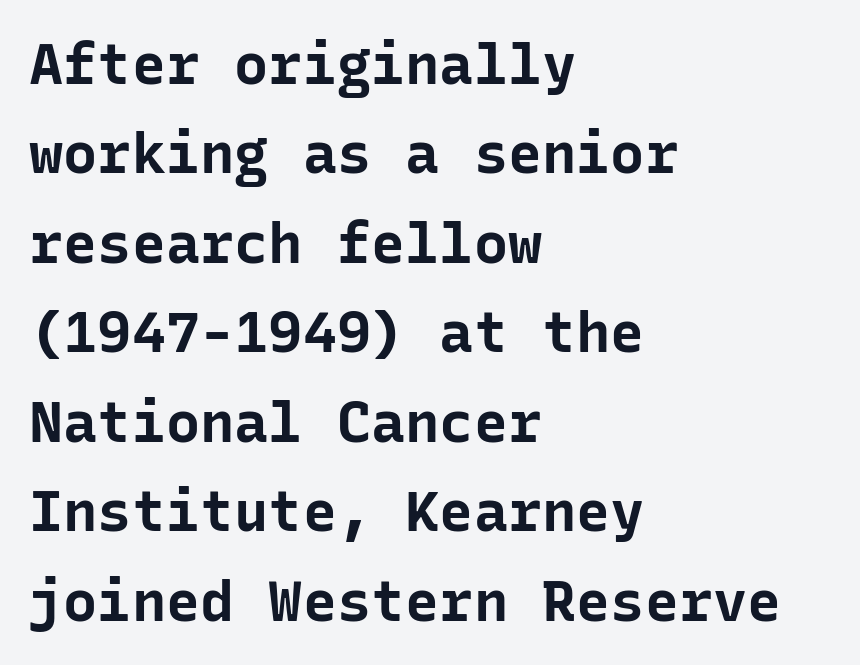
A typesetter would label this face a sans. The glyphs are unaccompanied by any horizontal stroke below them. Default kerning and tracking; the words read as compact shapes. The leading is moderate, giving the passage an even texture. No italicization has been applied; the sample stays upright.
